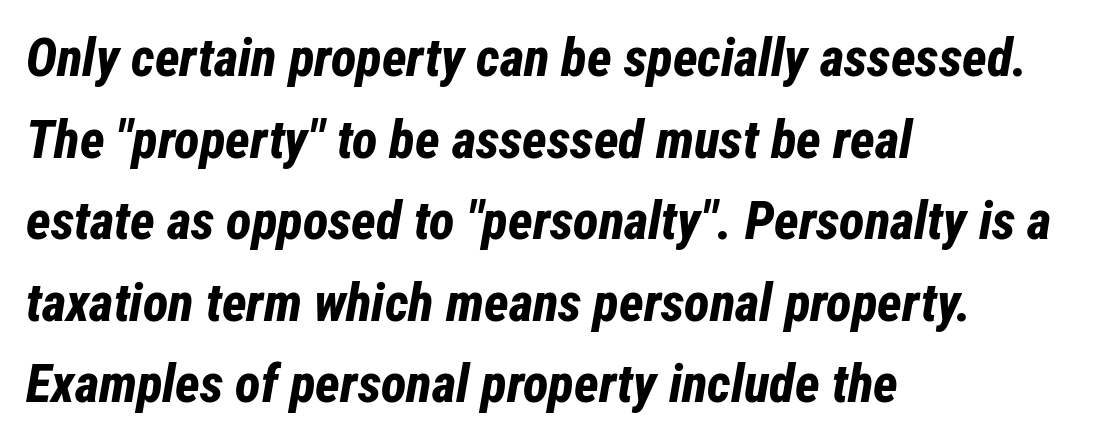
The image shows 53 px bold, condensed type, italic (leaning right); set left-aligned, normal line spacing (1.54x), normal letter spacing, not underlined; low stroke contrast and a medium x-height.
